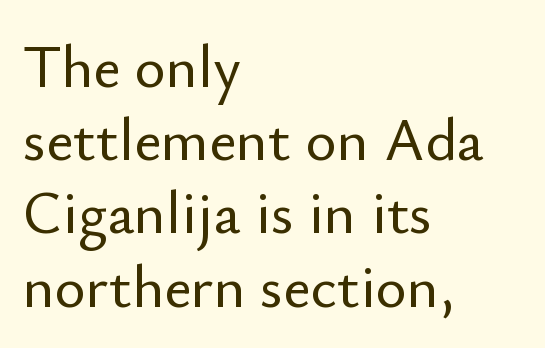
Q: Is the text italic (slanted)? A: No, it is upright.
Q: Is the typeface a serif or a sans-serif typeface? A: Sans-serif.
Q: Is the text underlined? A: No.
Q: How is the paragraph aligned? A: Left-aligned.
Q: Is the spacing between letters normal or unusually wide? A: Normal.
Q: Width (condensed, normal, or wide)? A: Normal.
Q: Stroke contrast? A: Low.
Q: x-height? A: Small.
Q: Monospaced? A: No.
